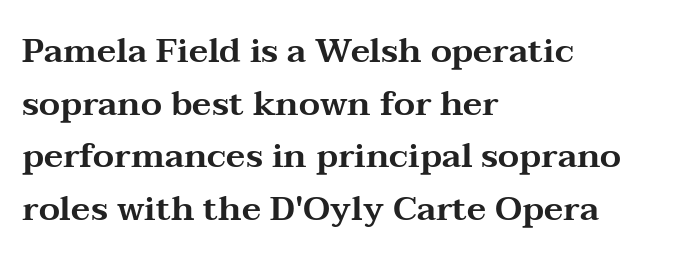
This sample has the flowing, uneven cadence of proportional lettering. One glance says typical: line gaps are just what's usual. You can tell from the footed stems that serif type was used. Plain, unruled lines of type.
